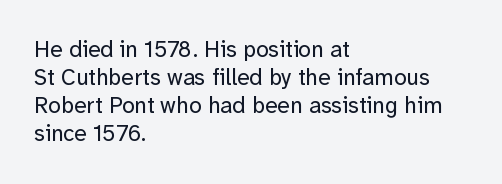
The image shows 23 px text type, upright; set left-aligned, line spacing 1.22x, normal letter spacing, not underlined.
